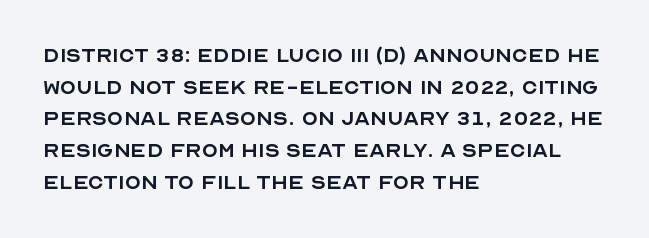
The image shows 26 px text type, upright; set left-aligned, line spacing 1.22x, normal letter spacing, not underlined.
